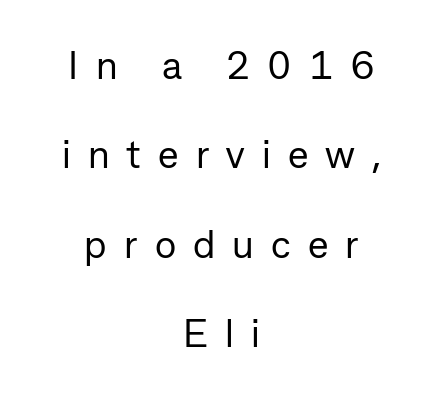
The lines are spread far apart with generous leading. These lines are rendered in a variable-pitch font. This sample uses an upright cut, with every glyph sitting square on the baseline. The paragraph shown floats in the horizontal middle.
